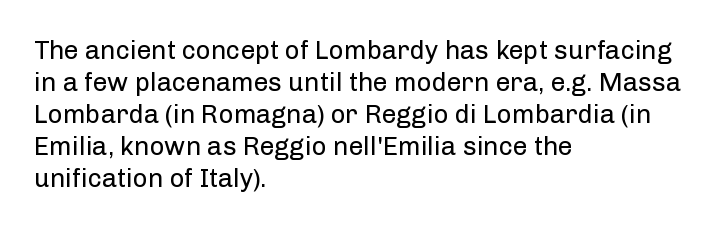
The passage shown is not underscored anywhere. Words appear dense and cohesive because spacing is normal. Alignment: flush left. Unlike italic type, these characters show no tilt at all.
